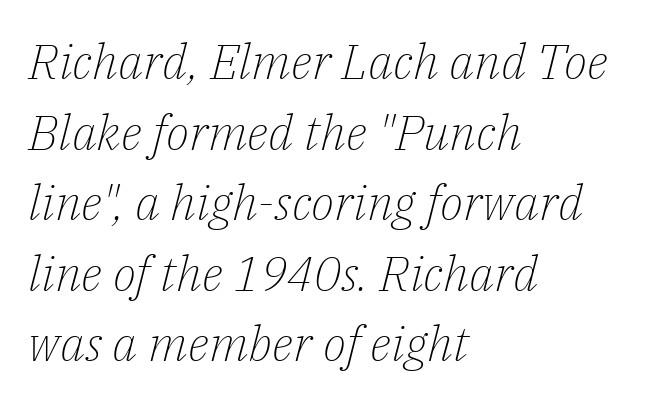
{"serif": "yes", "italic": "yes", "lean": "right", "slant_degrees": 14, "bold": "no", "weight": "light", "width": "normal", "stroke_contrast": "low", "x_height": "medium", "monospaced": "no", "underline": "no", "align": "left", "line_spacing": "normal", "line_spacing_ratio": 1.44, "letter_spacing": "normal", "letter_spacing_em": 0.0, "glyph_px": 49}
